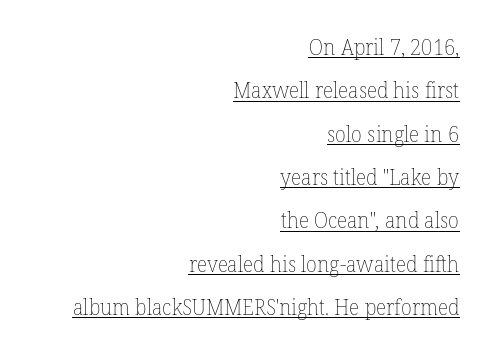
Stems here are at most as thick as an everyday book face. Caption: standard tracking, unaltered. Leading: increased. Unlike italic type, these characters show no tilt at all. Reading down the block, your eye finds every line finishing at a fixed right position.
